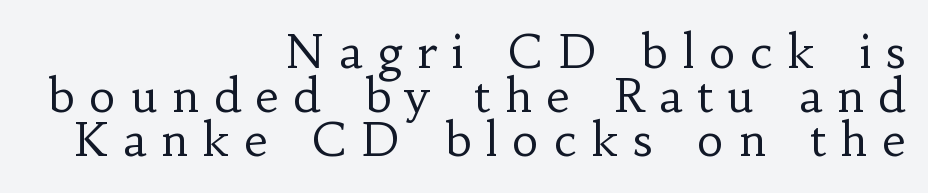
Rows of type sit shoulder to shoulder in the vertical direction. Ink coverage per letter is moderate at most. Decoration check: the copy has no underline. Regarding serifs, this sample has them.
